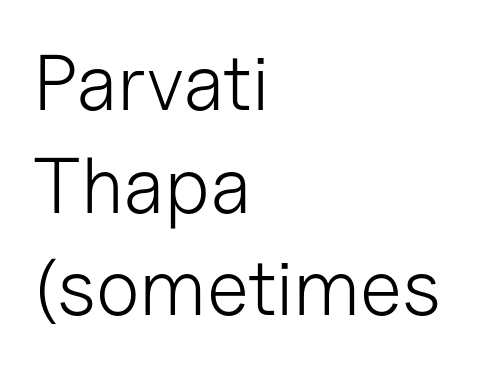
Q: Is the text bold? A: No.
Q: Is the text italic (slanted)? A: No, it is upright.
Q: Is the typeface a serif or a sans-serif typeface? A: Sans-serif.
Q: Is the text underlined? A: No.
Q: How is the paragraph aligned? A: Left-aligned.
Q: Is the spacing between letters normal or unusually wide? A: Normal.
Q: Is the spacing between lines tight, normal or loose? A: Normal.
Q: Width (condensed, normal, or wide)? A: Normal.
Q: Stroke contrast? A: Low.
Q: x-height? A: Medium.
Q: Monospaced? A: No.
